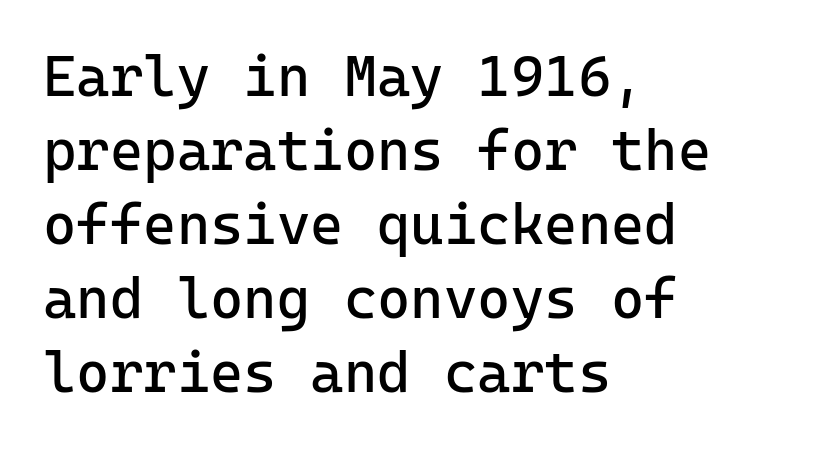
{"serif": "no", "italic": "no", "bold": "no", "weight": "regular", "width": "normal", "stroke_contrast": "low", "x_height": "medium", "underline": "no", "align": "left", "line_spacing": "normal", "line_spacing_ratio": 1.3, "letter_spacing": "normal", "letter_spacing_em": 0.0, "glyph_px": 57}
